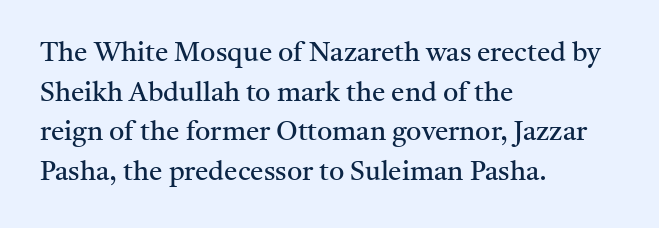
The image shows 27 px text type, upright; set left-aligned, normal line spacing (1.47x), normal letter spacing, not underlined.
